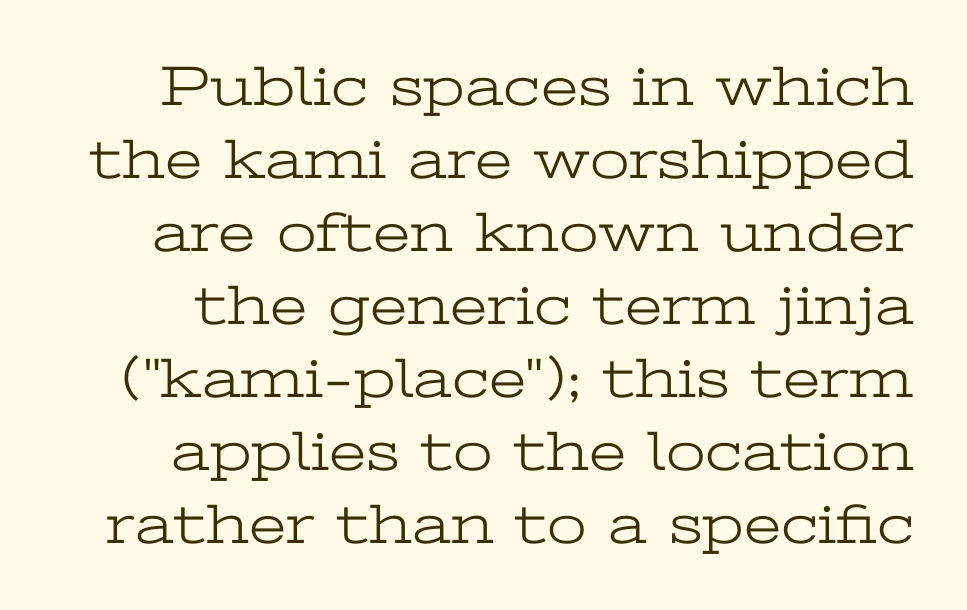
Q: Is the text bold? A: No.
Q: Is the text italic (slanted)? A: No, it is upright.
Q: Is the typeface a serif or a sans-serif typeface? A: Serif.
Q: Is the text underlined? A: No.
Q: Is the spacing between letters normal or unusually wide? A: Normal.
Q: Is the spacing between lines tight, normal or loose? A: Normal.
Q: Width (condensed, normal, or wide)? A: Wide.
Q: Stroke contrast? A: Low.
Q: x-height? A: Medium.
Q: Monospaced? A: No.
